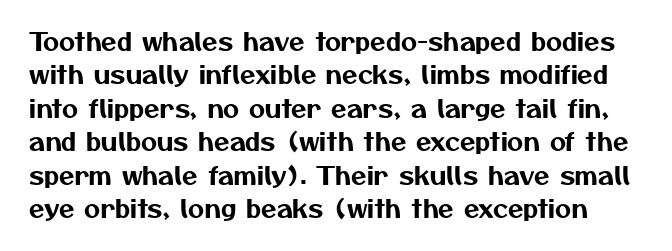
{"underline": "no", "line_spacing": "normal", "line_spacing_ratio": 1.34, "letter_spacing": "normal", "letter_spacing_em": 0.0, "glyph_px": 25}
